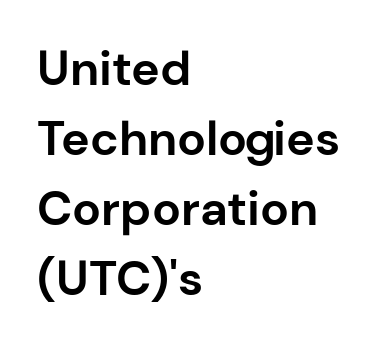
The image shows 48 px bold sans-serif type, upright; set left-aligned, normal line spacing (1.46x), normal letter spacing, not underlined; low stroke contrast and a medium x-height.
